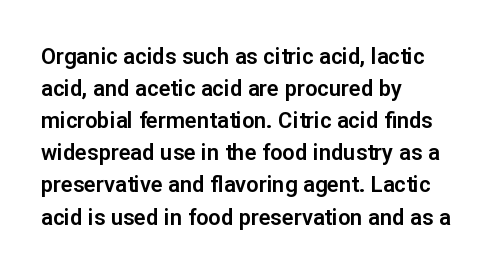
Q: Is the text italic (slanted)? A: No, it is upright.
Q: Is the text underlined? A: No.
Q: How is the paragraph aligned? A: Left-aligned.
Q: Is the spacing between letters normal or unusually wide? A: Normal.
Q: Is the spacing between lines tight, normal or loose? A: Normal.
